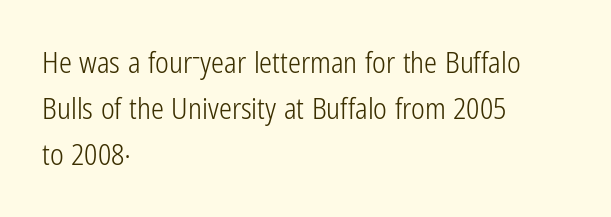
The lettering holds an erect, upright posture throughout. Has an underline been added? It has not. The type family on display is of the sans-serif kind. Caption: multi-line text, flush left, ragged right. Proportional: the letters do not fall into vertical columns.
